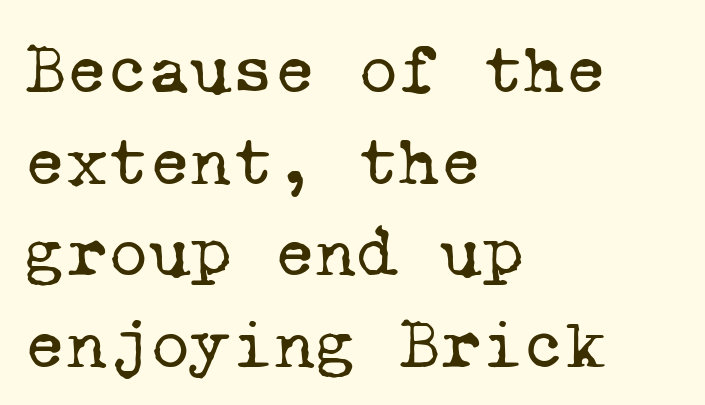
Is this a fixed-width face? Yes — each glyph sits in an identical cell. This rendering features lettering with no underline. Line starts are locked; line ends wander. The passage shown has conventional tracking throughout. Counters stay open thanks to moderate or lighter strokes.
